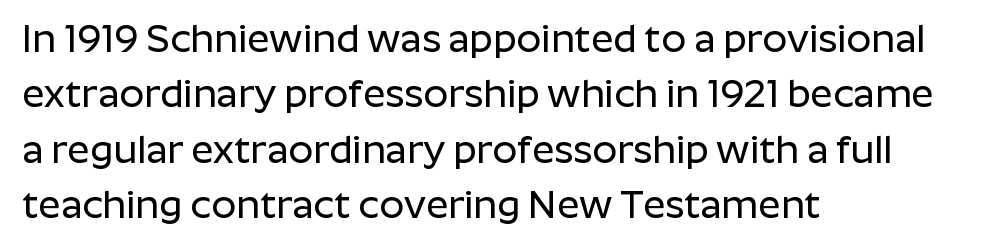
Is this a sans? Yes — the strokes have no serifs. Beneath every word, the page is bare. You can tell it's not italic because the verticals are truly vertical. Alignment: flush left.
